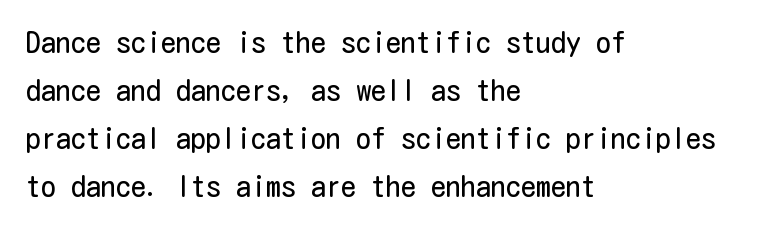
Q: Is the text bold? A: No.
Q: Is the text italic (slanted)? A: No, it is upright.
Q: Is the typeface a serif or a sans-serif typeface? A: Sans-serif.
Q: Is the text underlined? A: No.
Q: How is the paragraph aligned? A: Left-aligned.
Q: Is the spacing between letters normal or unusually wide? A: Normal.
Q: Is the spacing between lines tight, normal or loose? A: Normal.
Q: Width (condensed, normal, or wide)? A: Condensed.
Q: Stroke contrast? A: Low.
Q: x-height? A: Medium.
